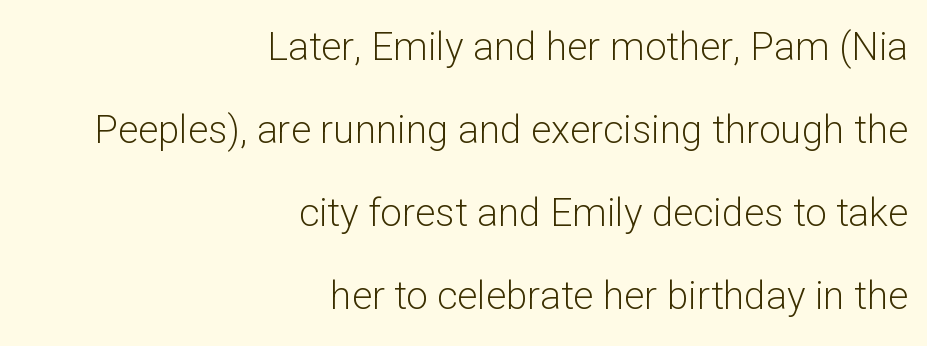
Q: Is the text bold? A: No.
Q: Is the text italic (slanted)? A: No, it is upright.
Q: Is the typeface a serif or a sans-serif typeface? A: Sans-serif.
Q: Is the text underlined? A: No.
Q: How is the paragraph aligned? A: Right-aligned.
Q: Is the spacing between letters normal or unusually wide? A: Normal.
Q: Is the spacing between lines tight, normal or loose? A: Loose.
Q: Width (condensed, normal, or wide)? A: Normal.
Q: Stroke contrast? A: Low.
Q: x-height? A: Medium.
Q: Monospaced? A: No.
